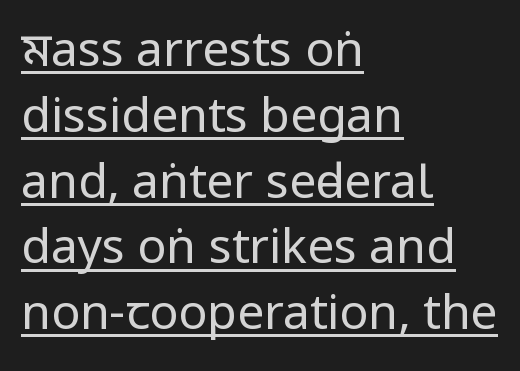
The image shows 48 px regular-weight, condensed sans-serif type, upright; set left-aligned, normal line spacing (1.37x), normal letter spacing, underlined; low stroke contrast.
